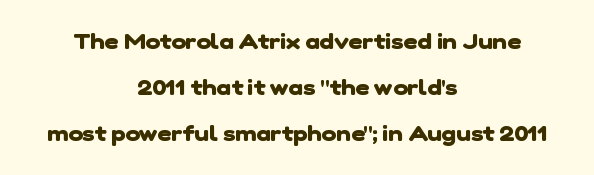
Vertical spacing — loose. Students, this is bold: see how much ink each stroke carries. The specimen omits any rule beneath the text block's lines. Is the block centered? Yes — each line is placed symmetrically about the middle. Short note: letters normally spaced.
